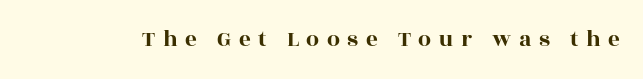
The image shows 23 px text type, upright; set unusually wide letter spacing (+0.33 em), not underlined.
